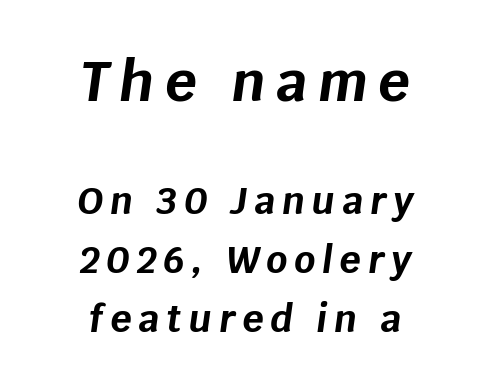
Leading: standard. The lettering tilts uniformly, giving the passage an italic look. Here the designer chose a conventional face with non-uniform glyph widths. Larger block? The one above; the one below is distinctly smaller.
